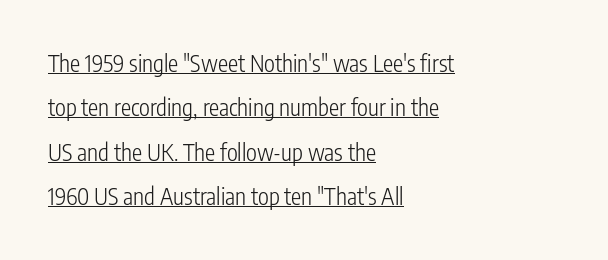
Q: Is the text bold? A: No.
Q: Is the text italic (slanted)? A: No, it is upright.
Q: Is the text underlined? A: Yes.
Q: How is the paragraph aligned? A: Left-aligned.
Q: Is the spacing between letters normal or unusually wide? A: Normal.
Q: Is the spacing between lines tight, normal or loose? A: Loose.
